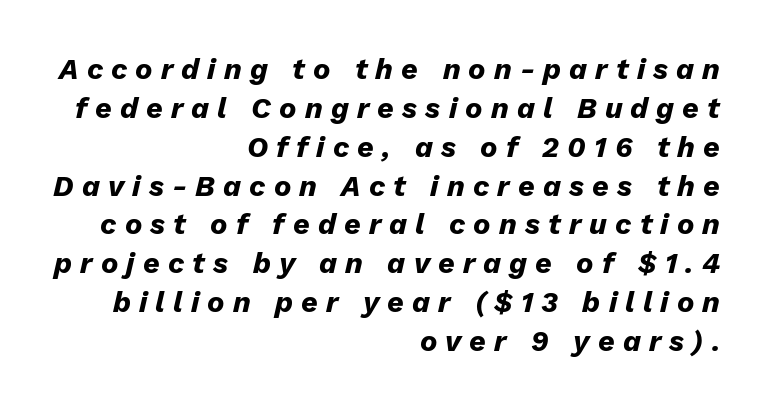
Q: Is the text bold? A: Yes.
Q: Is the text italic (slanted)? A: Yes, it leans right by about 13 degrees.
Q: Is the text underlined? A: No.
Q: How is the paragraph aligned? A: Right-aligned.
Q: Is the spacing between letters normal or unusually wide? A: Unusually wide.
Q: Is the spacing between lines tight, normal or loose? A: Normal.
Q: Width (condensed, normal, or wide)? A: Normal.
Q: Stroke contrast? A: Low.
Q: x-height? A: Medium.
Q: Monospaced? A: No.
